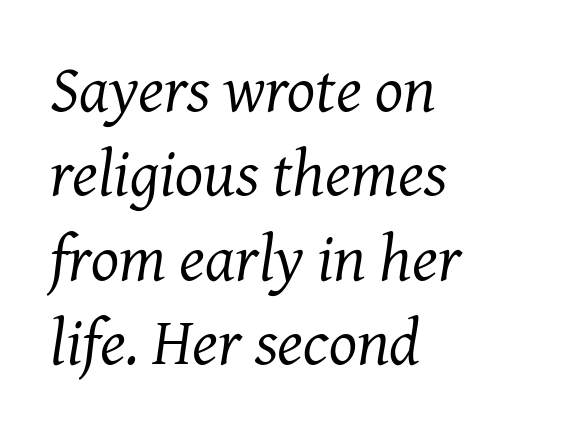
A typesetter would call this proportional, since set widths differ per character. No chunkiness to these letters — they're not bold. Slanted lettering throughout. Compared with a centered layout, this one pins lines to the left instead. A typesetter would call this leading conventional body-copy spacing.
